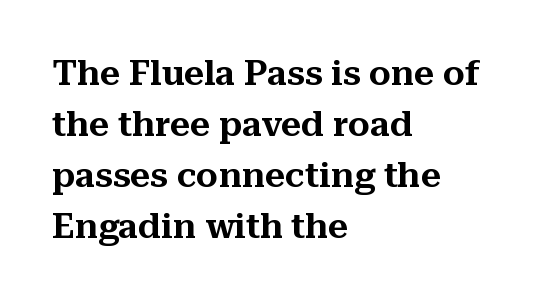
You could call the tracking neutral — neither tight nor loose. Left-aligned paragraph, ragged on the right. Designer's note — italics off, roman on. Does the leading feel generous? No, just average.
